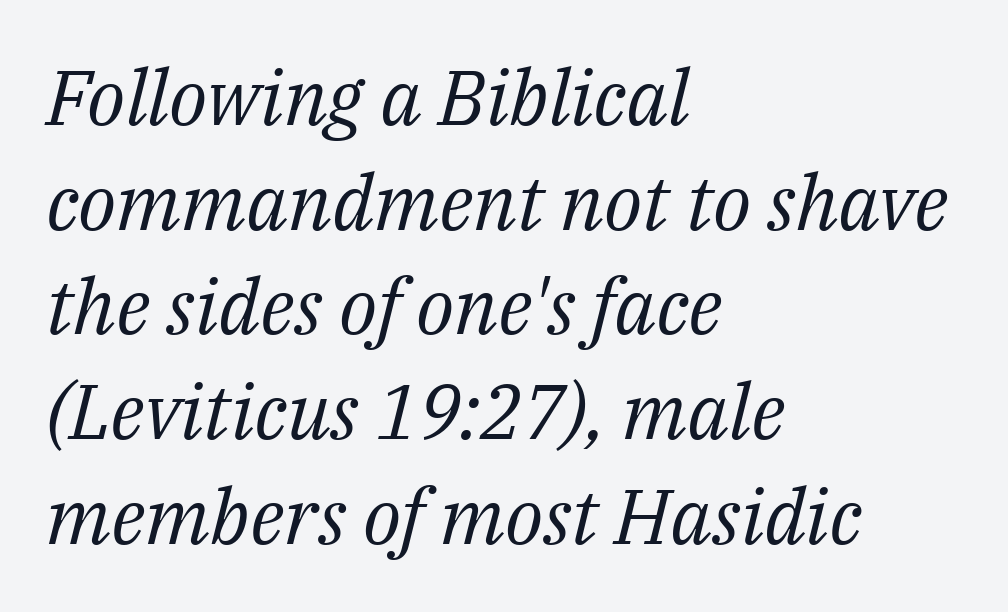
{"serif": "yes", "italic": "yes", "lean": "right", "slant_degrees": 14, "bold": "no", "weight": "regular", "width": "normal", "stroke_contrast": "medium", "x_height": "medium", "monospaced": "no", "underline": "no", "align": "left", "line_spacing": "normal", "line_spacing_ratio": 1.36, "letter_spacing": "normal", "letter_spacing_em": 0.0, "glyph_px": 77}
